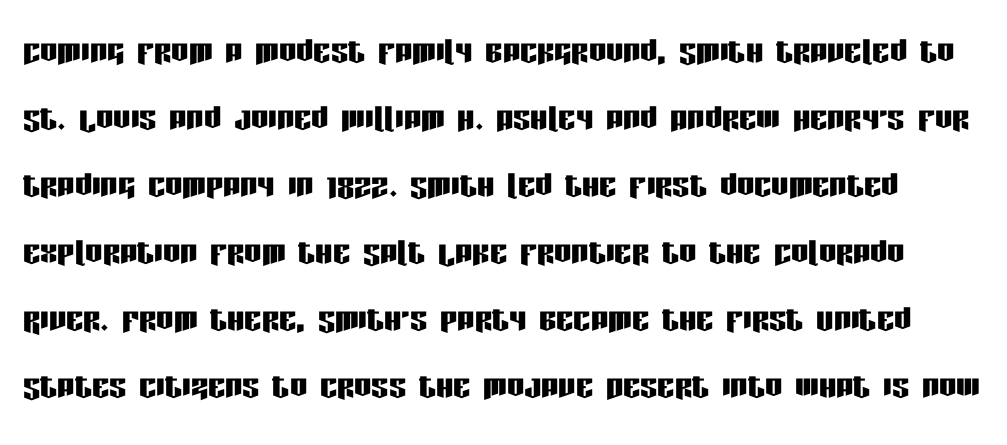
The image shows 43 px condensed sans-serif type, upright; set normal line spacing (1.56x), normal letter spacing, not underlined; low stroke contrast and a large x-height.
